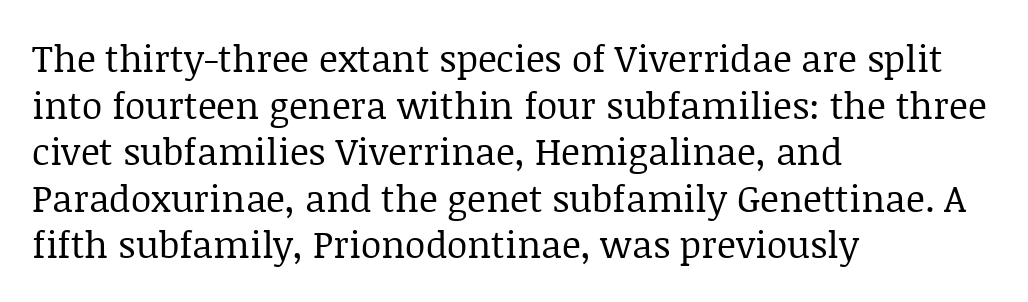
The image shows 37 px regular-weight serif type, upright; set left-aligned, normal line spacing (1.26x), normal letter spacing, not underlined; low stroke contrast and a large x-height.
